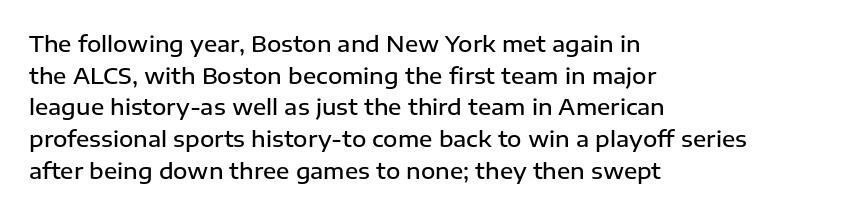
{"italic": "no", "bold": "semi", "underline": "no", "align": "left", "line_spacing": "normal", "line_spacing_ratio": 1.44, "letter_spacing": "normal", "letter_spacing_em": 0.0, "glyph_px": 22}
